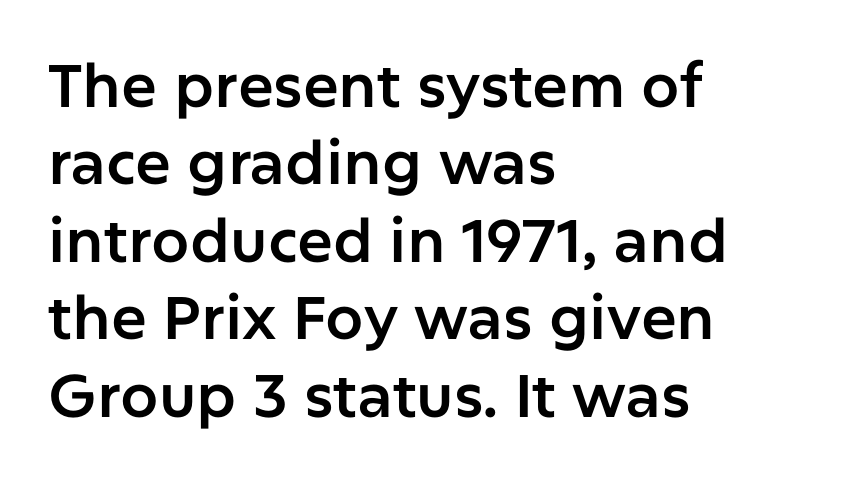
The image shows 60 px sans-serif type, upright; set left-aligned, normal line spacing (1.29x), normal letter spacing, not underlined; low stroke contrast and a medium x-height.
